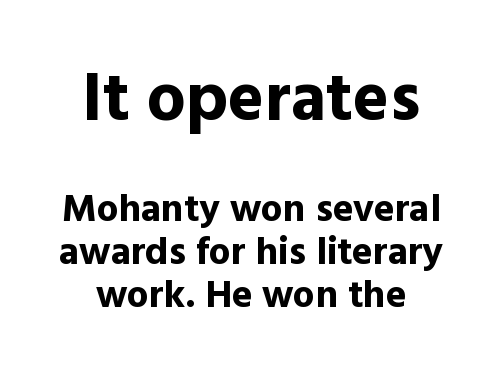
{"serif": "no", "italic": "no", "bold": "yes", "weight": "bold", "width": "normal", "x_height": "medium", "monospaced": "no", "underline": "no", "align": "center", "line_spacing": "tight", "line_spacing_ratio": 1.11, "letter_spacing": "normal", "letter_spacing_em": 0.0, "larger_block": "first", "size_ratio": 1.77, "glyph_px": 69}
